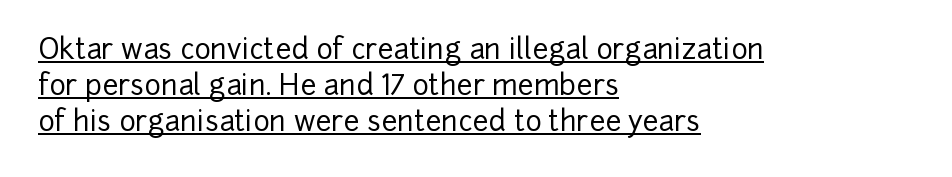
Every row of glyphs begins at an identical x-position on the left. Students, observe the line beneath the letters — that is underlining. Short note: letters normally spaced. Think of a printed novel: that variable character pitch is what you see here.
